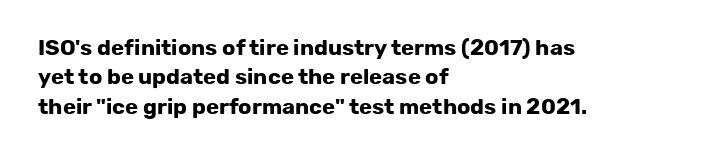
The image shows 22 px bold type, upright; set left-aligned, normal line spacing (1.33x), normal letter spacing, not underlined.
